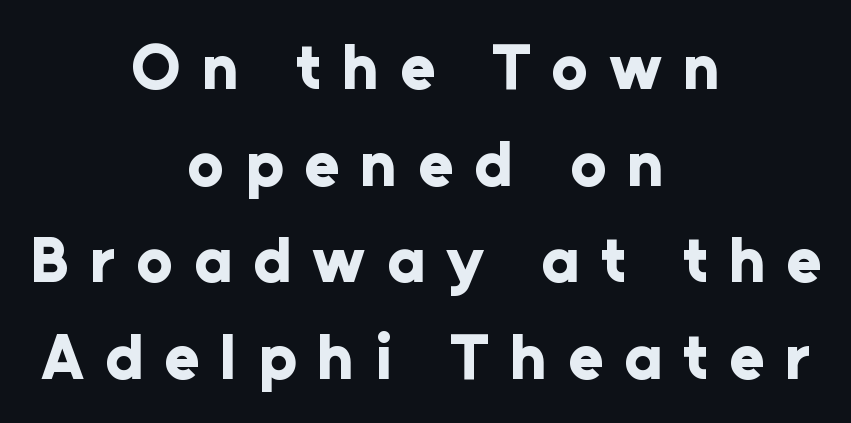
Q: Is the text bold? A: Yes.
Q: Is the text italic (slanted)? A: No, it is upright.
Q: Is the typeface a serif or a sans-serif typeface? A: Sans-serif.
Q: Is the text underlined? A: No.
Q: How is the paragraph aligned? A: Centered.
Q: Is the spacing between letters normal or unusually wide? A: Unusually wide.
Q: Is the spacing between lines tight, normal or loose? A: Normal.
Q: Width (condensed, normal, or wide)? A: Normal.
Q: Stroke contrast? A: Low.
Q: x-height? A: Medium.
Q: Monospaced? A: No.
